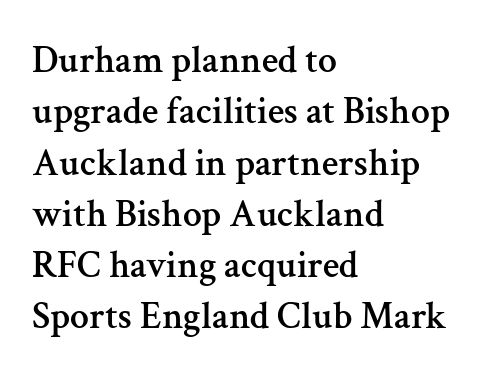
Q: Is the text italic (slanted)? A: No, it is upright.
Q: Is the typeface a serif or a sans-serif typeface? A: Serif.
Q: Is the text underlined? A: No.
Q: How is the paragraph aligned? A: Left-aligned.
Q: Is the spacing between letters normal or unusually wide? A: Normal.
Q: Is the spacing between lines tight, normal or loose? A: Normal.
Q: Width (condensed, normal, or wide)? A: Normal.
Q: Stroke contrast? A: Medium.
Q: x-height? A: Medium.
Q: Monospaced? A: No.
